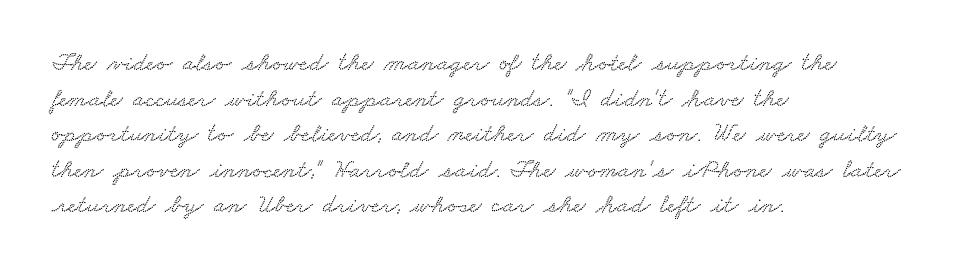
Q: Is the text underlined? A: No.
Q: How is the paragraph aligned? A: Left-aligned.
Q: Is the spacing between letters normal or unusually wide? A: Normal.
Q: Is the spacing between lines tight, normal or loose? A: Normal.
